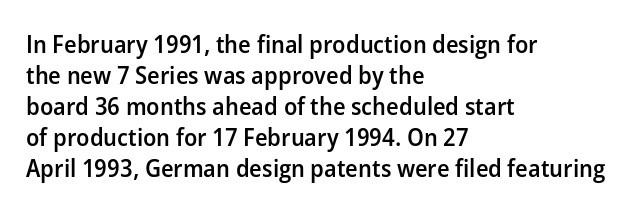
{"italic": "no", "bold": "semi", "underline": "no", "align": "left", "line_spacing_ratio": 1.24, "letter_spacing": "normal", "letter_spacing_em": 0.0, "glyph_px": 25}
